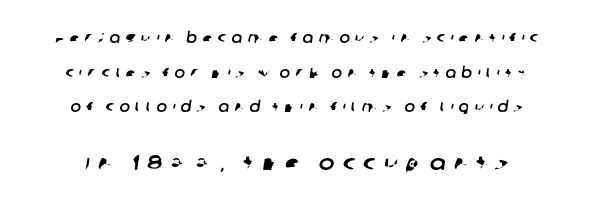
The baseline area is clear. The lines are spread far apart with generous leading. How are the letters spaced? Widely, with obvious added tracking. You get the small type first, then a jump to larger type.
